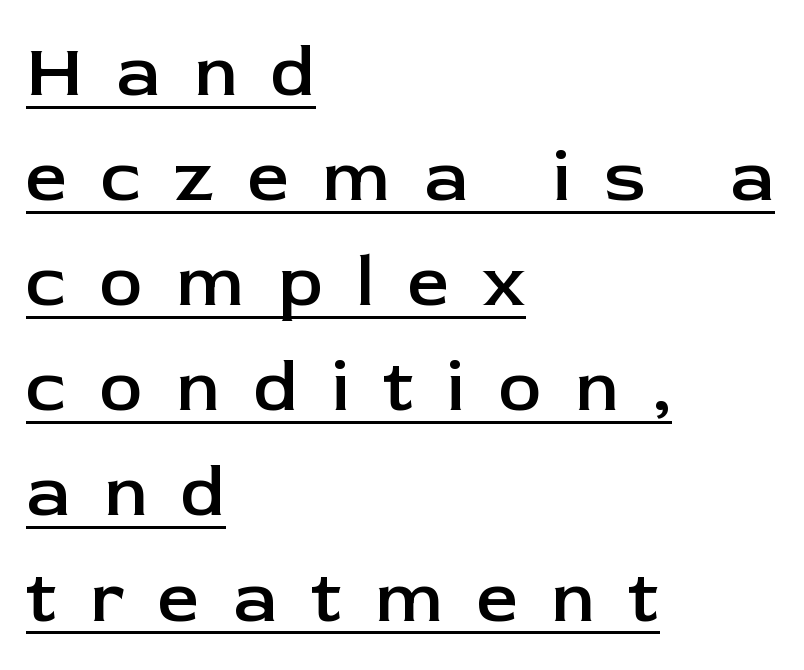
Q: Is the text bold? A: Semi-bold.
Q: Is the text italic (slanted)? A: No, it is upright.
Q: Is the typeface a serif or a sans-serif typeface? A: Sans-serif.
Q: Is the text underlined? A: Yes.
Q: How is the paragraph aligned? A: Left-aligned.
Q: Is the spacing between letters normal or unusually wide? A: Unusually wide.
Q: Is the spacing between lines tight, normal or loose? A: Normal.
Q: Width (condensed, normal, or wide)? A: Normal.
Q: Stroke contrast? A: Low.
Q: x-height? A: Medium.
Q: Monospaced? A: No.
